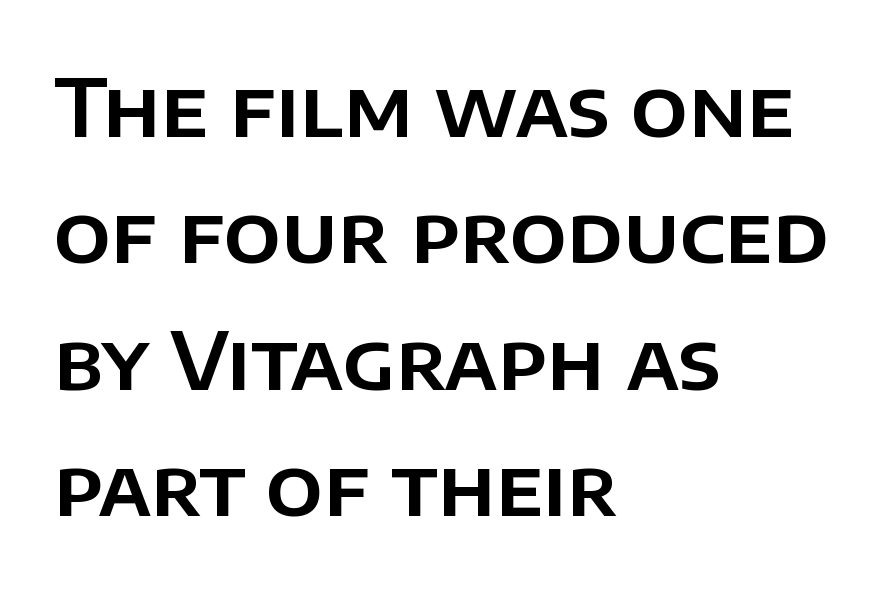
{"serif": "no", "italic": "no", "width": "normal", "stroke_contrast": "low", "x_height": "large", "monospaced": "no", "underline": "no", "align": "left", "line_spacing": "normal", "line_spacing_ratio": 1.58, "letter_spacing": "normal", "letter_spacing_em": 0.0, "glyph_px": 80}
